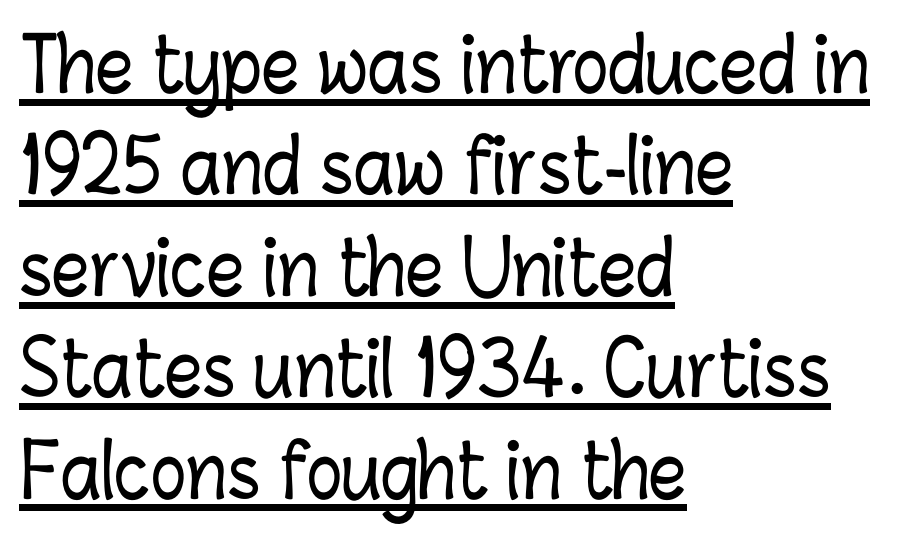
Q: Is the text italic (slanted)? A: No, it is upright.
Q: Is the text underlined? A: Yes.
Q: How is the paragraph aligned? A: Left-aligned.
Q: Is the spacing between letters normal or unusually wide? A: Normal.
Q: Is the spacing between lines tight, normal or loose? A: Normal.
Q: Width (condensed, normal, or wide)? A: Condensed.
Q: Stroke contrast? A: Low.
Q: x-height? A: Medium.
Q: Monospaced? A: No.
